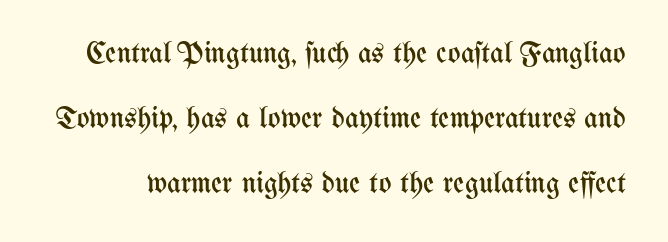
{"italic": "no", "bold": "no", "weight": "regular", "width": "condensed", "stroke_contrast": "medium", "x_height": "medium", "monospaced": "no", "underline": "no", "line_spacing": "loose", "line_spacing_ratio": 2.16, "letter_spacing": "normal", "letter_spacing_em": 0.0, "glyph_px": 30}
